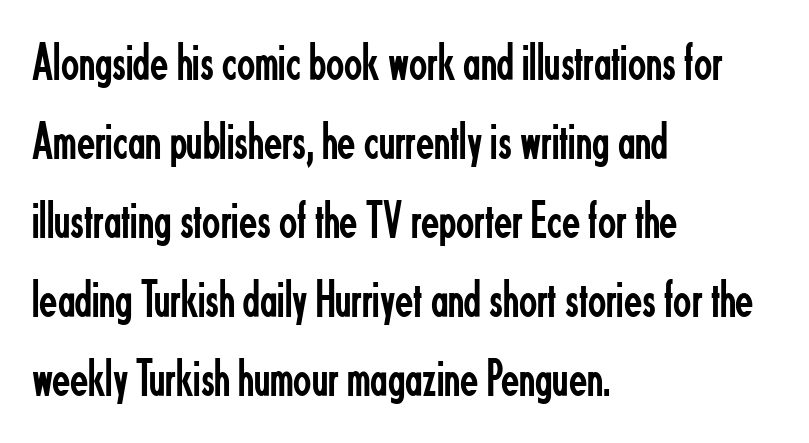
{"serif": "no", "italic": "no", "bold": "no", "weight": "regular", "width": "condensed", "stroke_contrast": "low", "x_height": "small", "monospaced": "no", "underline": "no", "align": "left", "line_spacing": "normal", "line_spacing_ratio": 1.49, "letter_spacing": "normal", "letter_spacing_em": 0.0, "glyph_px": 53}
